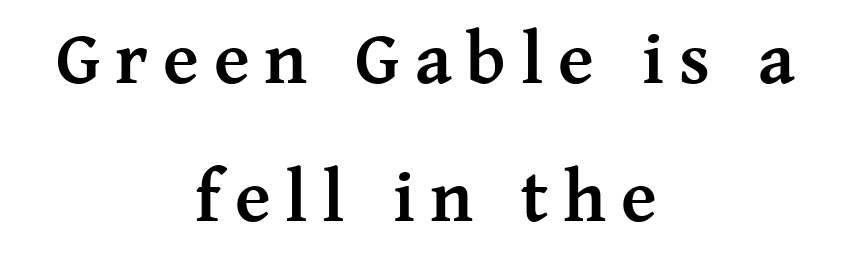
The paragraph shown floats in the horizontal middle. This sample uses a serif face. Designer's note — italics off, roman on. The strokes are fattened all the way to bold.
